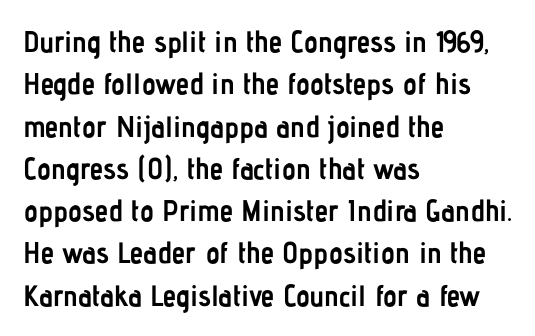
These lines are set flush left with a ragged right edge. The face used here is a sans, in the tradition of grotesques and geometrics. The face used here is proportionally spaced, like ordinary book or web type. The characters look thick and weighty, a clear bold.
